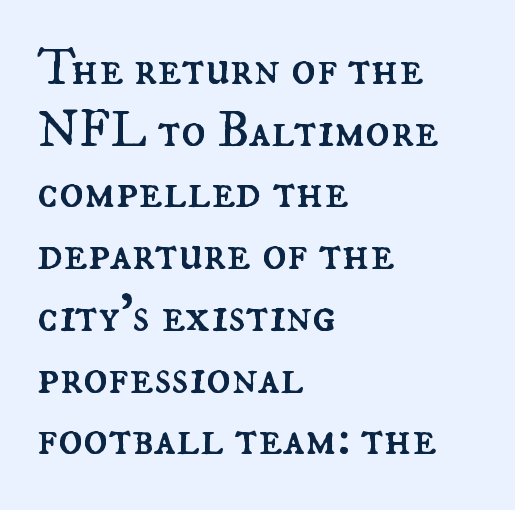
{"italic": "no", "bold": "no", "weight": "regular", "width": "normal", "stroke_contrast": "medium", "x_height": "small", "monospaced": "no", "underline": "no", "align": "left", "line_spacing_ratio": 1.21, "letter_spacing": "normal", "letter_spacing_em": 0.0, "glyph_px": 51}
